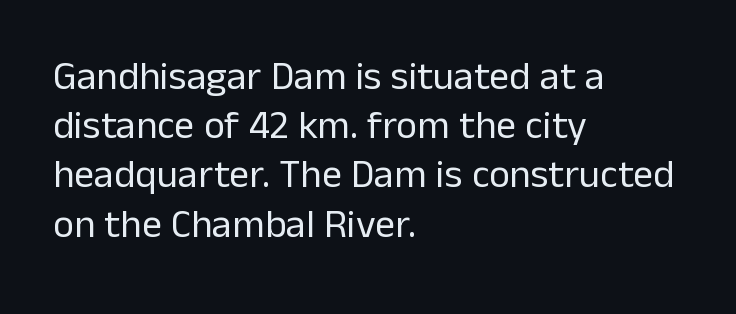
{"serif": "no", "italic": "no", "bold": "no", "weight": "regular", "width": "normal", "stroke_contrast": "low", "x_height": "medium", "monospaced": "no", "underline": "no", "align": "left", "line_spacing_ratio": 1.23, "letter_spacing": "normal", "letter_spacing_em": 0.0, "glyph_px": 40}
